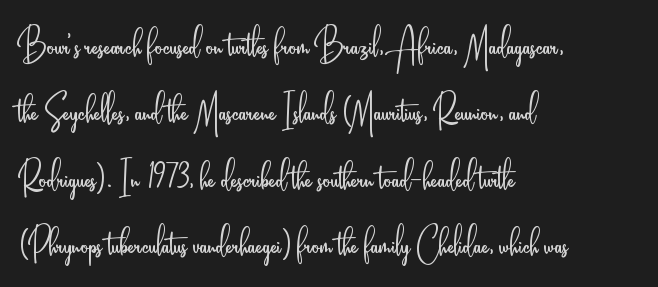
The image shows 47 px light, condensed sans-serif type; set left-aligned, normal line spacing (1.41x), normal letter spacing, not underlined; low stroke contrast and a small x-height.
